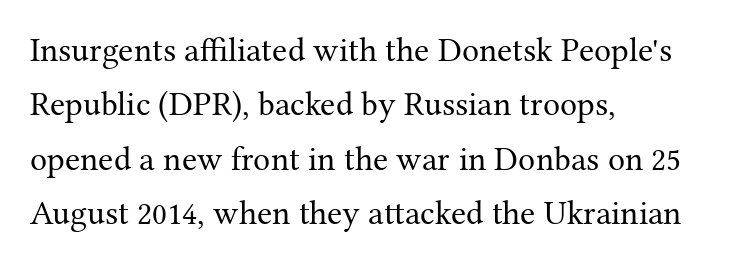
This is not heavy type; no bold has been used. The space beneath each line is pristine and unruled. I'd call this a serif setting — the letters wear small feet. Italic: no, the glyphs are upright roman. Short note: letters normally spaced.
